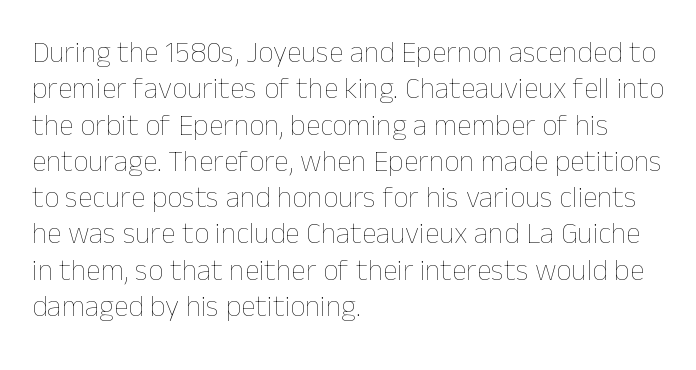
The letters stand straight up with perfectly vertical stems. All the whitespace from short lines collects on the right. Do the characters align in a grid? No, the font is proportional. Each word holds together tightly as a unit, with standard inter-letter gaps.
